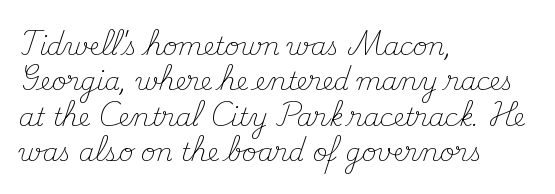
The image shows 25 px text type; set left-aligned, normal line spacing (1.42x), normal letter spacing, not underlined.
